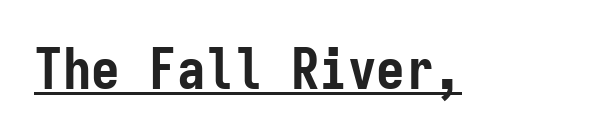
The image shows 57 px semibold, condensed sans-serif type, upright, monospaced; set normal letter spacing, underlined; low stroke contrast and a medium x-height.
